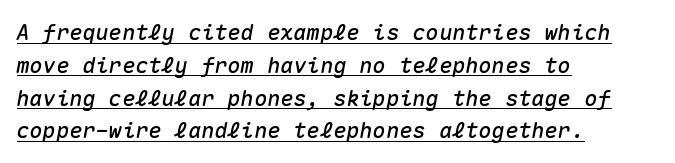
Whoever set this chose a conventional vertical rhythm. Underlined type. There is no visible air inserted between adjacent glyphs. Is the type slanted? Yes — the strokes lean at a clear angle.
